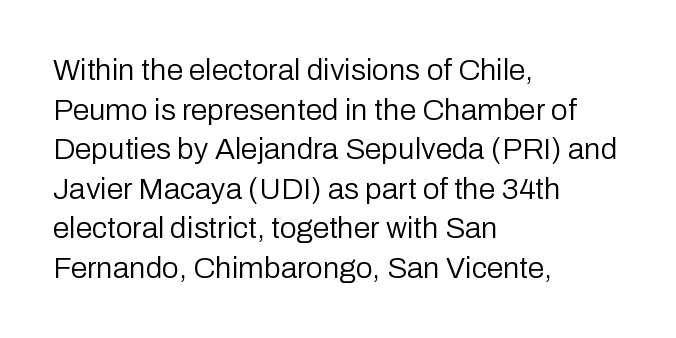
Q: Is the text bold? A: No.
Q: Is the text italic (slanted)? A: No, it is upright.
Q: Is the typeface a serif or a sans-serif typeface? A: Sans-serif.
Q: Is the text underlined? A: No.
Q: How is the paragraph aligned? A: Left-aligned.
Q: Is the spacing between letters normal or unusually wide? A: Normal.
Q: Is the spacing between lines tight, normal or loose? A: Normal.
Q: Width (condensed, normal, or wide)? A: Normal.
Q: Stroke contrast? A: Low.
Q: x-height? A: Medium.
Q: Monospaced? A: No.
